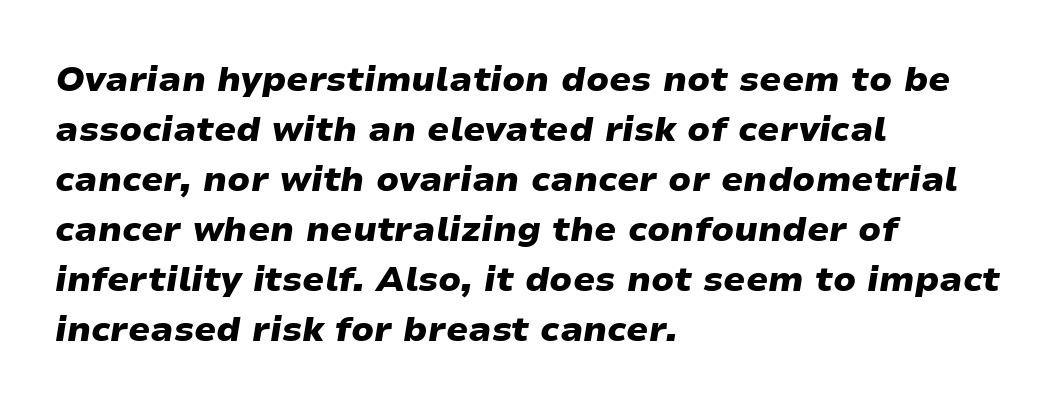
Looks like regular typesetting: each glyph gets only the width it needs. Compared with typical body copy, the letter spacing here is the same. The foot of each line stays bare and open. As a designer I'd log this as weight 700, bold. Observe the lean: these are italic letterforms.
